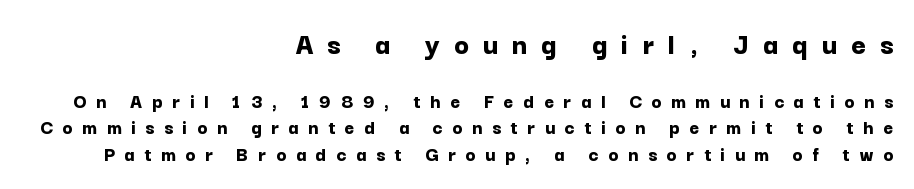
The image shows 31 px bold sans-serif type, upright; set right-aligned, normal line spacing (1.26x), unusually wide letter spacing (+0.46 em), not underlined; the first (top) block is 1.48x larger; low stroke contrast and a medium x-height.
